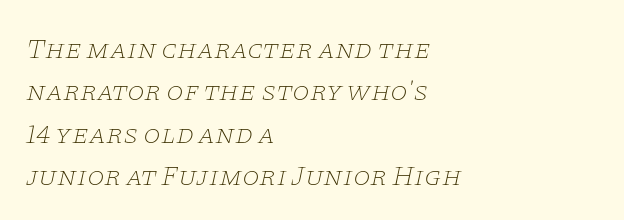
Q: Is the text bold? A: No.
Q: Is the text italic (slanted)? A: Yes, it leans right by about 11 degrees.
Q: Is the typeface a serif or a sans-serif typeface? A: Serif.
Q: Is the text underlined? A: No.
Q: How is the paragraph aligned? A: Left-aligned.
Q: Is the spacing between letters normal or unusually wide? A: Normal.
Q: Is the spacing between lines tight, normal or loose? A: Normal.
Q: Width (condensed, normal, or wide)? A: Wide.
Q: Stroke contrast? A: Low.
Q: x-height? A: Large.
Q: Monospaced? A: No.
